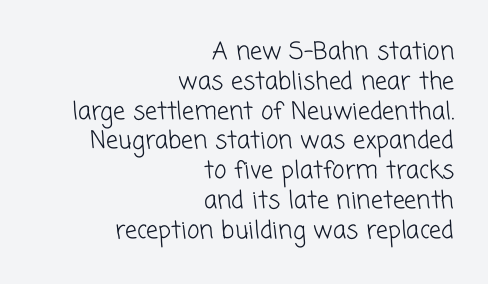
The image shows 24 px text type; set right-aligned, line spacing 1.24x, normal letter spacing, not underlined.
